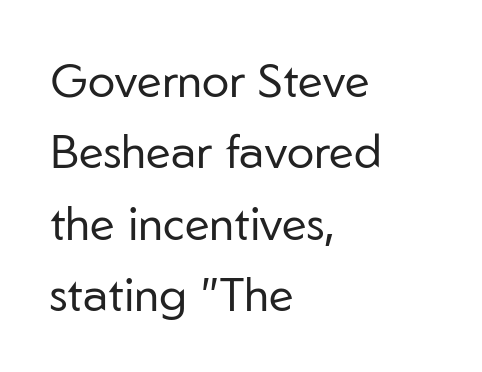
{"serif": "no", "italic": "no", "bold": "no", "weight": "regular", "width": "normal", "stroke_contrast": "low", "x_height": "medium", "monospaced": "no", "underline": "no", "align": "left", "line_spacing": "normal", "line_spacing_ratio": 1.55, "letter_spacing": "normal", "letter_spacing_em": 0.0, "glyph_px": 46}
